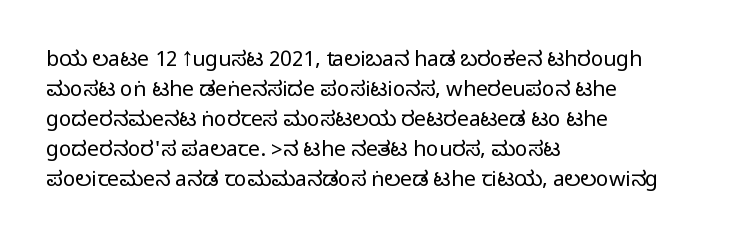
Q: Is the text italic (slanted)? A: No, it is upright.
Q: Is the text underlined? A: No.
Q: How is the paragraph aligned? A: Left-aligned.
Q: Is the spacing between letters normal or unusually wide? A: Normal.
Q: Is the spacing between lines tight, normal or loose? A: Normal.
